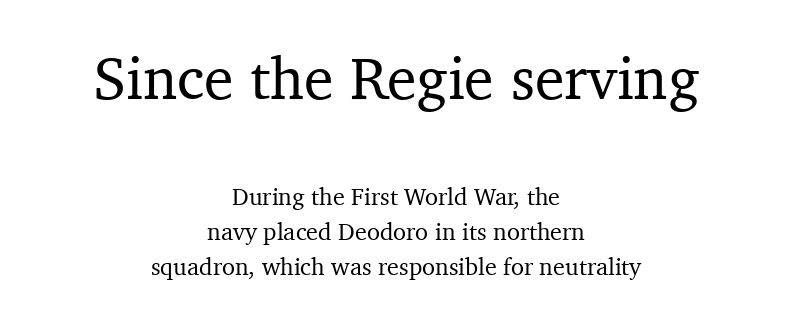
Q: Is the text italic (slanted)? A: No, it is upright.
Q: Is the typeface a serif or a sans-serif typeface? A: Serif.
Q: Is the text underlined? A: No.
Q: How is the paragraph aligned? A: Centered.
Q: Is the spacing between letters normal or unusually wide? A: Normal.
Q: Is the spacing between lines tight, normal or loose? A: Normal.
Q: Which block of text is set in a larger size, the first (top) or the second (bottom)? A: The first (top) one.
Q: Width (condensed, normal, or wide)? A: Normal.
Q: Stroke contrast? A: Medium.
Q: x-height? A: Medium.
Q: Monospaced? A: No.
